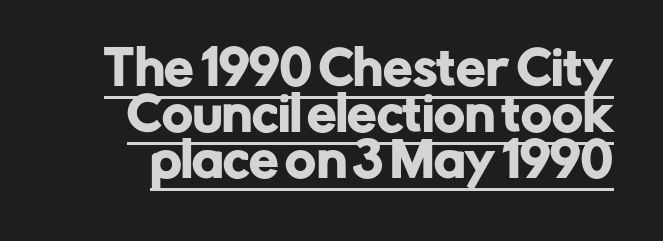
Horizontal bands of white between lines are thin slivers. The lettering stays uniformly vertical, giving the passage a roman look. Notice how a bar underscores the lettering throughout. Glyph-to-glyph distance matches everyday printed text. Spacing verdict: proportional, widths tailored to each character. Serifs: no, the terminals of the letterforms are clean.
